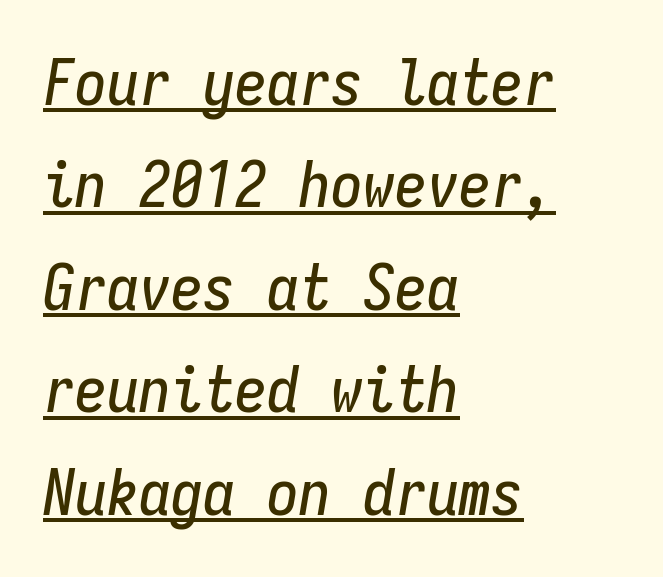
Q: Is the text italic (slanted)? A: Yes, it leans right by about 9 degrees.
Q: Is the text underlined? A: Yes.
Q: How is the paragraph aligned? A: Left-aligned.
Q: Is the spacing between letters normal or unusually wide? A: Normal.
Q: Is the spacing between lines tight, normal or loose? A: Normal.
Q: Width (condensed, normal, or wide)? A: Condensed.
Q: Stroke contrast? A: Low.
Q: x-height? A: Medium.
Q: Monospaced? A: Yes.
